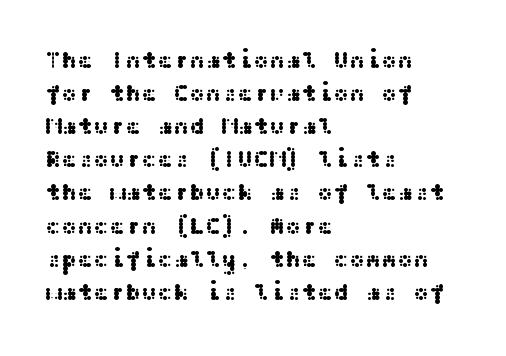
The lines are quadded left. Does extra space separate the letters? No, they use regular spacing. Tall strokes in this sample are plumb rather than angled. Notice how descenders clear the ascenders below comfortably — that's standard leading. This rendering features lettering with no underline.
